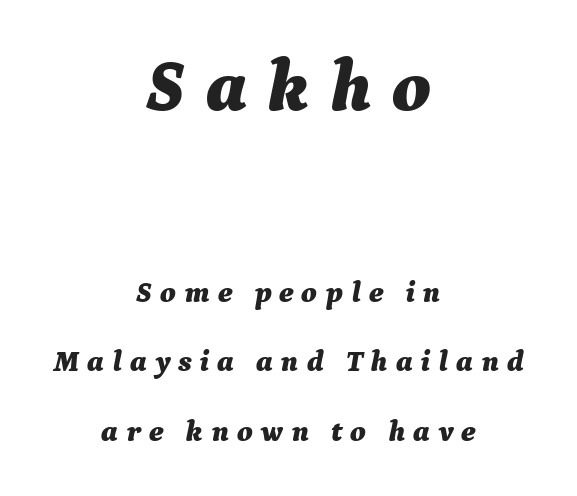
Q: Is the text bold? A: Yes.
Q: Is the text italic (slanted)? A: Yes, it leans right by about 9 degrees.
Q: Is the text underlined? A: No.
Q: How is the paragraph aligned? A: Centered.
Q: Is the spacing between letters normal or unusually wide? A: Unusually wide.
Q: Is the spacing between lines tight, normal or loose? A: Loose.
Q: Which block of text is set in a larger size, the first (top) or the second (bottom)? A: The first (top) one.
Q: Width (condensed, normal, or wide)? A: Normal.
Q: Stroke contrast? A: Medium.
Q: x-height? A: Medium.
Q: Monospaced? A: No.
